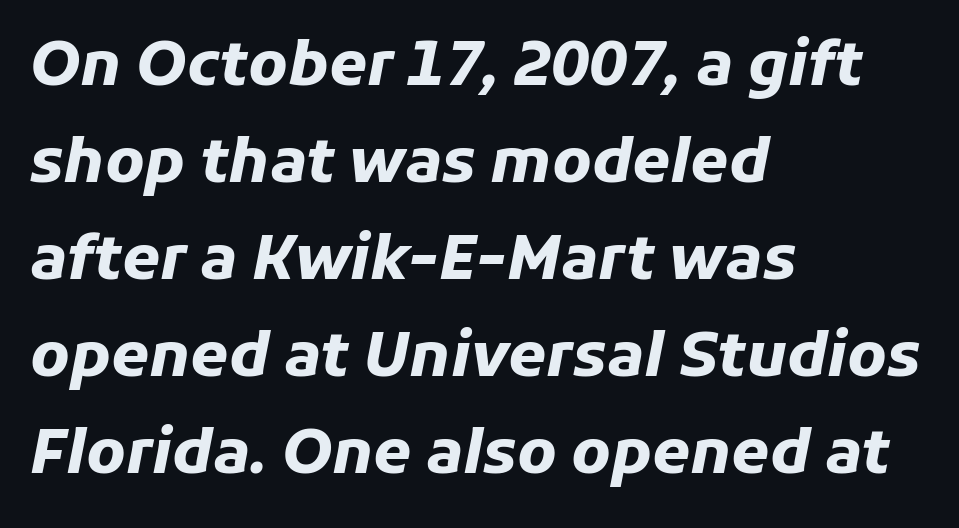
Each letter keeps its own natural width here, so spacing adapts to shape. Casual observation: everything's shoved over to the left. Regular leading. The face used here has a pronounced slope to its letters.
